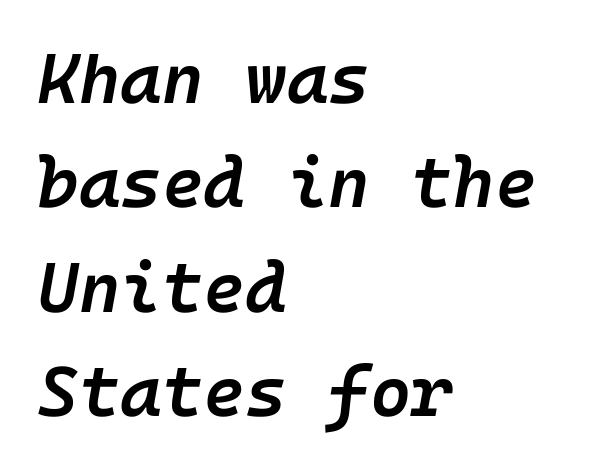
{"italic": "yes", "lean": "right", "slant_degrees": 10, "bold": "semi", "weight": "semibold", "width": "normal", "stroke_contrast": "low", "x_height": "medium", "underline": "no", "align": "left", "line_spacing": "normal", "line_spacing_ratio": 1.47, "letter_spacing": "normal", "letter_spacing_em": 0.0, "glyph_px": 71}
